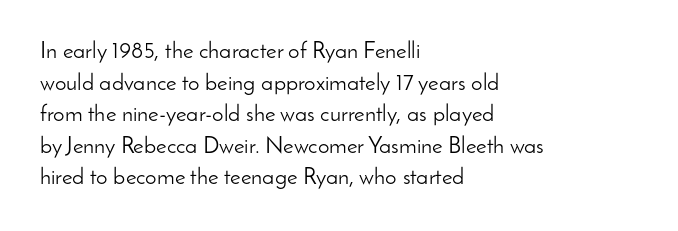
{"italic": "no", "bold": "no", "underline": "no", "align": "left", "line_spacing": "normal", "line_spacing_ratio": 1.37, "letter_spacing": "normal", "letter_spacing_em": 0.0, "glyph_px": 23}
